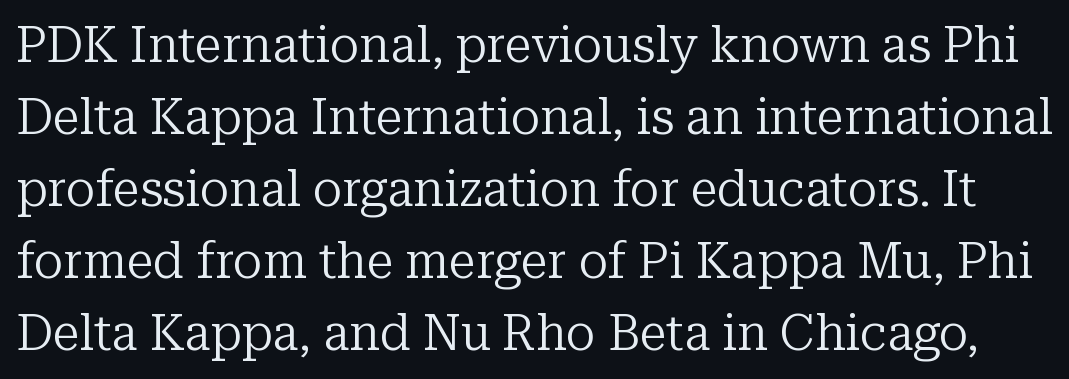
Here the glyphs are tracked normally, forming tight word shapes. Compared with typical paragraphs, the rows here are spaced about the same. Is this a heavy cut? Hardly; it is regular or lighter. The glyphs are unaccompanied by any horizontal stroke below them. In terms of posture, this sample is upright.
